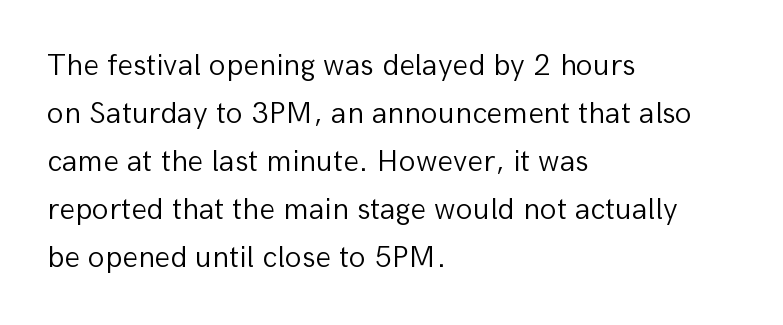
Q: Is the text bold? A: No.
Q: Is the text italic (slanted)? A: No, it is upright.
Q: Is the typeface a serif or a sans-serif typeface? A: Sans-serif.
Q: Is the text underlined? A: No.
Q: How is the paragraph aligned? A: Left-aligned.
Q: Is the spacing between letters normal or unusually wide? A: Normal.
Q: Is the spacing between lines tight, normal or loose? A: Normal.
Q: Width (condensed, normal, or wide)? A: Normal.
Q: Stroke contrast? A: Low.
Q: x-height? A: Medium.
Q: Monospaced? A: No.
